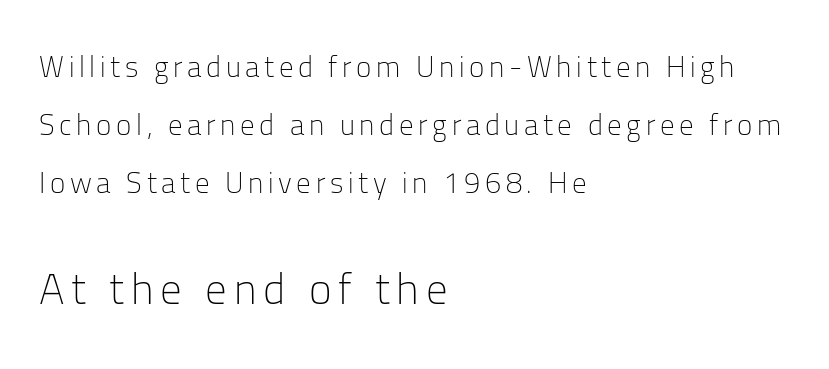
{"serif": "no", "italic": "no", "bold": "no", "weight": "light", "width": "normal", "stroke_contrast": "low", "x_height": "medium", "monospaced": "no", "underline": "no", "align": "left", "line_spacing": "loose", "line_spacing_ratio": 2.0, "larger_block": "second", "size_ratio": 1.48, "glyph_px": 43}
